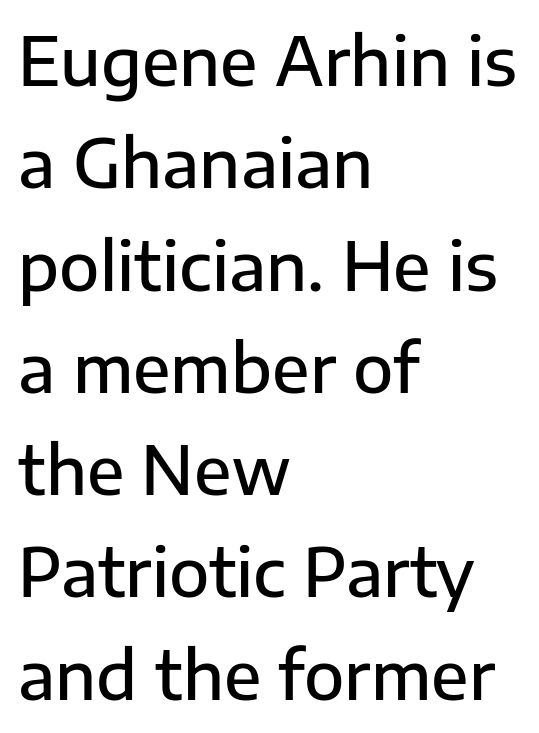
In CSS terms this would be text-align: left. Tracking here is standard; glyphs follow each other at the usual distance. Summary of vertical rhythm: regular, with standard interline spacing. Has an underline been added? It has not. These lines were composed using upright roman letters.
